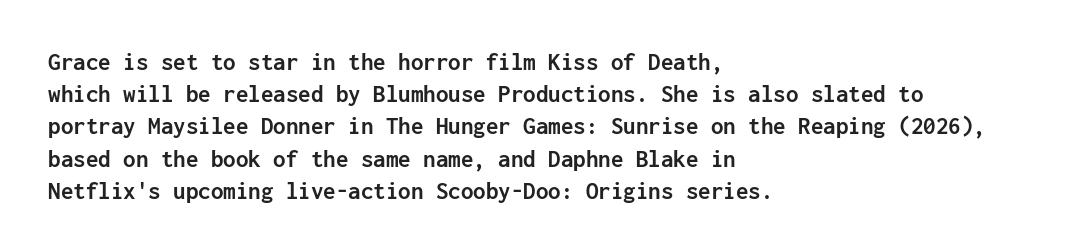
The image shows 25 px bold type, upright; set left-aligned, normal line spacing (1.29x), normal letter spacing, not underlined.
